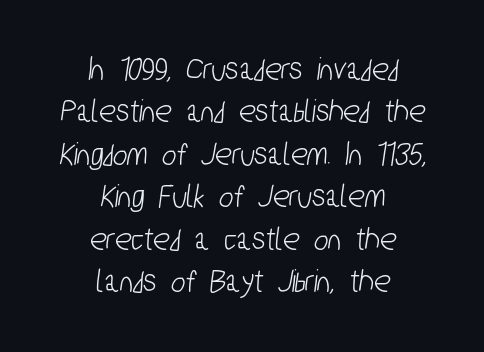
Q: Is the typeface a serif or a sans-serif typeface? A: Sans-serif.
Q: Is the text underlined? A: No.
Q: How is the paragraph aligned? A: Centered.
Q: Is the spacing between letters normal or unusually wide? A: Normal.
Q: Is the spacing between lines tight, normal or loose? A: Normal.
Q: Width (condensed, normal, or wide)? A: Condensed.
Q: Stroke contrast? A: Low.
Q: x-height? A: Medium.
Q: Monospaced? A: No.
